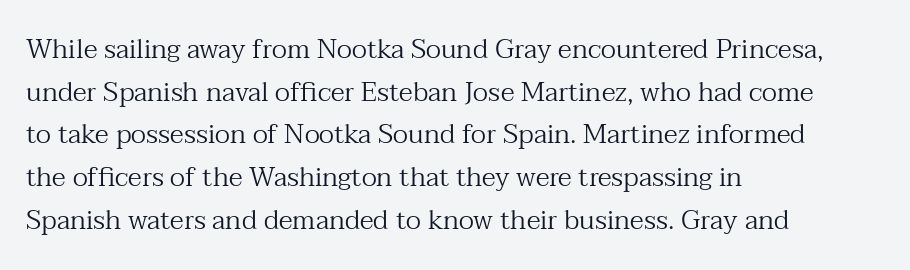
The image shows 27 px text type, upright; set left-aligned, normal line spacing (1.58x), normal letter spacing, not underlined.
